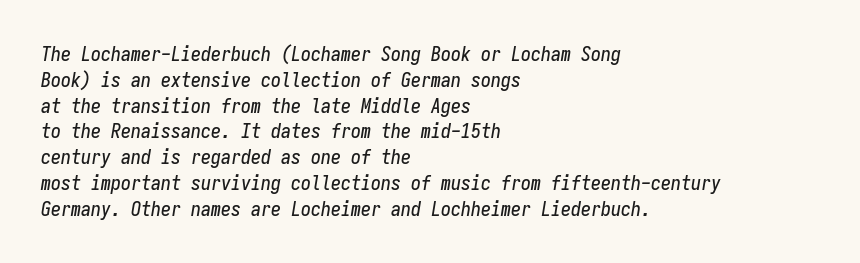
The image shows 20 px text type, italic (leaning right); set left-aligned, normal line spacing (1.29x), normal letter spacing, not underlined.
